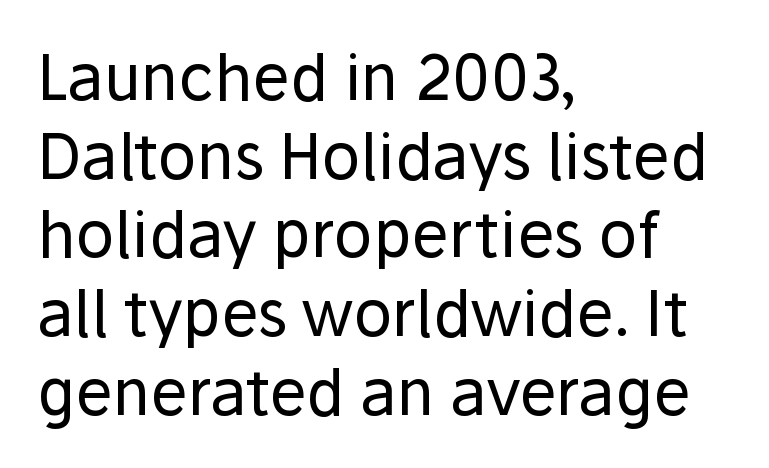
Check the space under the baseline: it is left empty. Stems here are at most as thick as an everyday book face. Italic? Not at all — the glyphs are vertical. Vertically, the passage feels balanced, rows spaced as you'd expect. Stroke terminals: plain, sans-serif.
